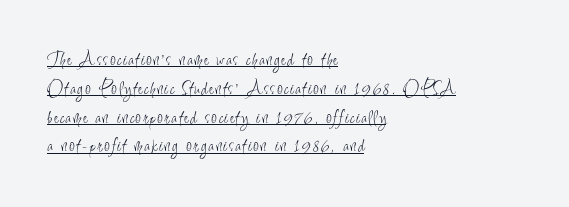
Q: Is the text bold? A: No.
Q: Is the text underlined? A: Yes.
Q: How is the paragraph aligned? A: Left-aligned.
Q: Is the spacing between lines tight, normal or loose? A: Normal.
